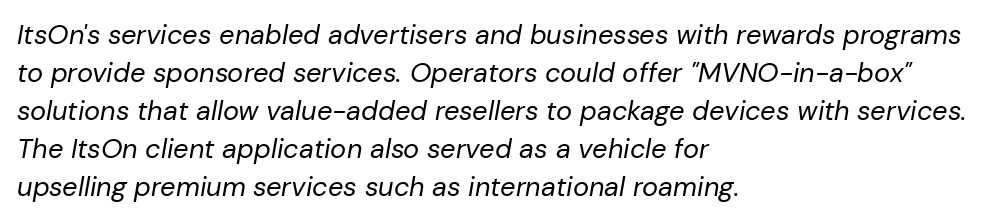
{"italic": "yes", "lean": "right", "slant_degrees": 10, "bold": "no", "underline": "no", "align": "left", "line_spacing": "normal", "line_spacing_ratio": 1.41, "letter_spacing": "normal", "letter_spacing_em": 0.0, "glyph_px": 27}
